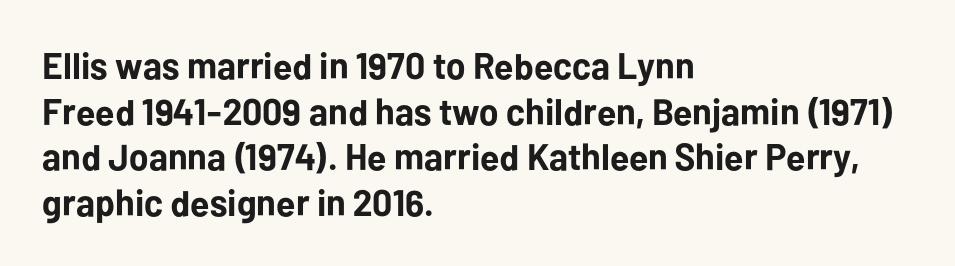
{"serif": "no", "italic": "no", "bold": "yes", "weight": "bold", "width": "normal", "stroke_contrast": "low", "x_height": "medium", "monospaced": "no", "underline": "no", "align": "left", "line_spacing_ratio": 1.23, "letter_spacing": "normal", "letter_spacing_em": 0.0, "glyph_px": 37}
